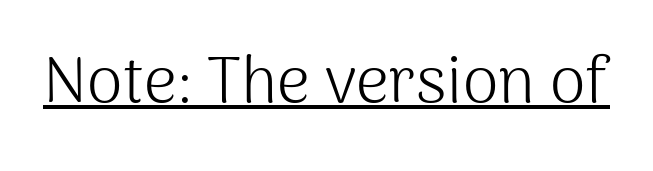
Words appear dense and cohesive because spacing is normal. Nope, no serifs anywhere on these letters. In terms of posture, this sample is upright. The rendered words wear a rule along their underside.
